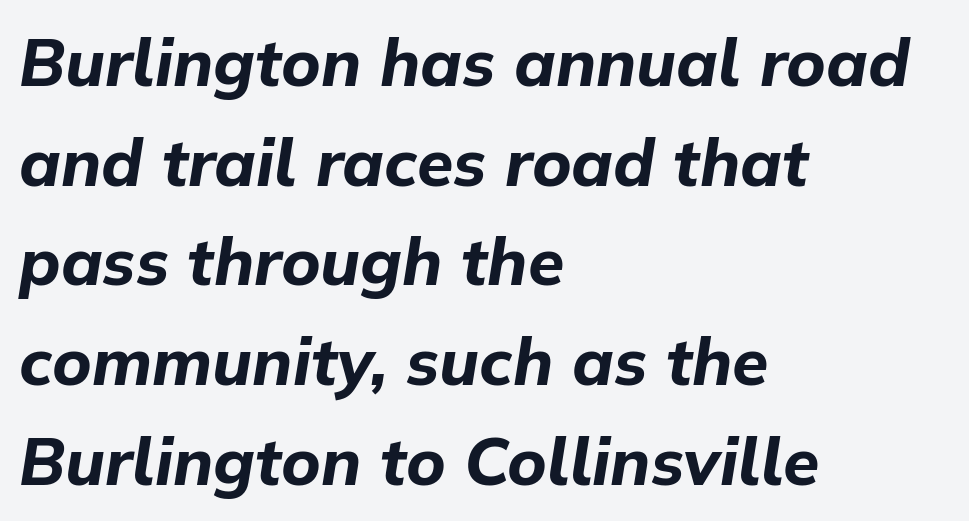
The image shows 66 px bold type, italic (leaning right); set left-aligned, normal line spacing (1.51x), normal letter spacing, not underlined; low stroke contrast and a medium x-height.
